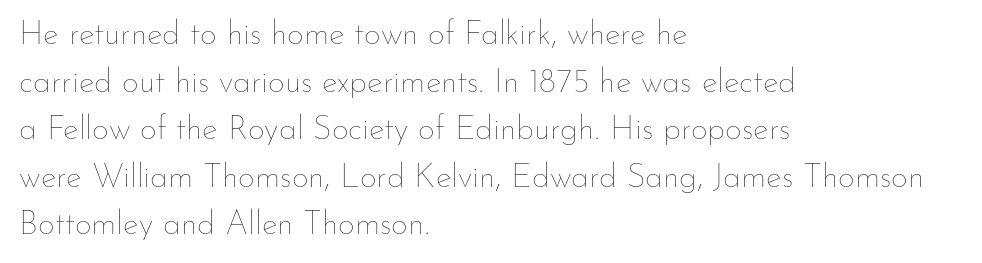
Q: Is the text bold? A: No.
Q: Is the text italic (slanted)? A: No, it is upright.
Q: Is the text underlined? A: No.
Q: How is the paragraph aligned? A: Left-aligned.
Q: Is the spacing between letters normal or unusually wide? A: Normal.
Q: Is the spacing between lines tight, normal or loose? A: Normal.
Q: Width (condensed, normal, or wide)? A: Normal.
Q: Stroke contrast? A: Low.
Q: x-height? A: Small.
Q: Monospaced? A: No.
